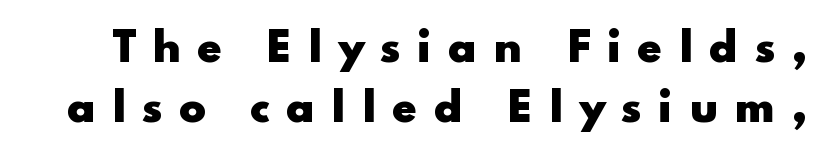
Q: Is the text bold? A: Yes.
Q: Is the text italic (slanted)? A: No, it is upright.
Q: Is the typeface a serif or a sans-serif typeface? A: Sans-serif.
Q: Is the text underlined? A: No.
Q: Is the spacing between letters normal or unusually wide? A: Unusually wide.
Q: Is the spacing between lines tight, normal or loose? A: Normal.
Q: Width (condensed, normal, or wide)? A: Wide.
Q: Stroke contrast? A: Low.
Q: x-height? A: Small.
Q: Monospaced? A: No.
